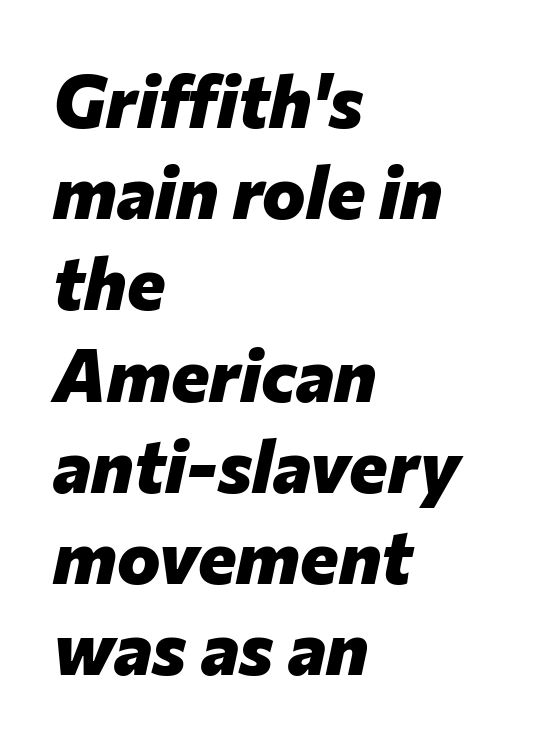
Q: Is the text bold? A: Yes.
Q: Is the text italic (slanted)? A: Yes, it leans right by about 12 degrees.
Q: Is the text underlined? A: No.
Q: How is the paragraph aligned? A: Left-aligned.
Q: Is the spacing between letters normal or unusually wide? A: Normal.
Q: Is the spacing between lines tight, normal or loose? A: Normal.
Q: Width (condensed, normal, or wide)? A: Normal.
Q: Stroke contrast? A: Low.
Q: x-height? A: Medium.
Q: Monospaced? A: No.
